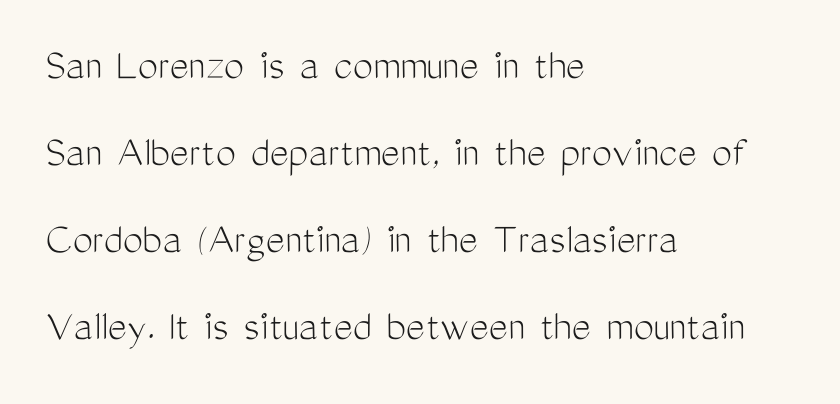
Typographically, this falls in the sans-serif category. In terms of leading, this rendering errs on the spacious side. Only glyphs here, with clear space below each row. This is not heavy type; no bold has been used. In terms of letterspacing, this is plain default setting.
